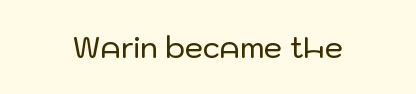
This rendering features lettering with no underline. Type style note: lacks serifs. The paragraph has two soft edges and a firm central axis. When letters stand straight like this, we call the style roman or upright.
